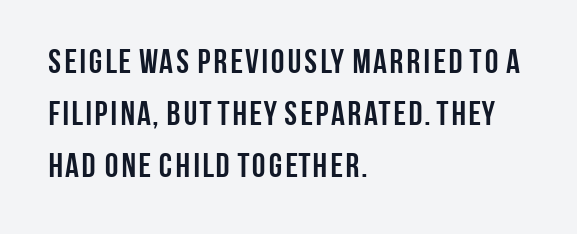
The image shows 34 px semibold, condensed sans-serif type, upright; set left-aligned, normal line spacing (1.53x), normal letter spacing, not underlined; low stroke contrast and a large x-height.
